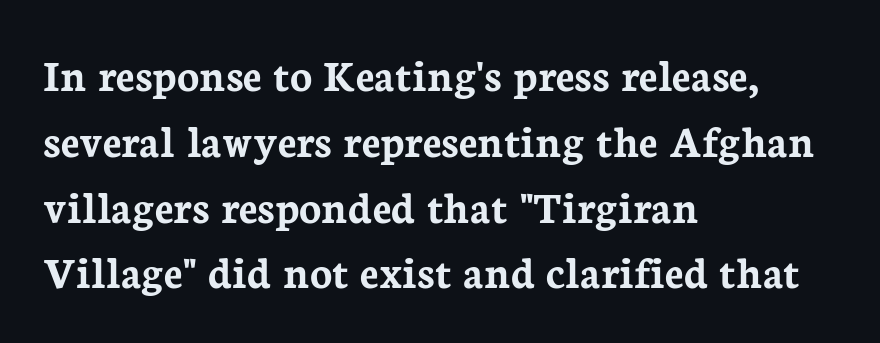
Q: Is the text bold? A: Yes.
Q: Is the text italic (slanted)? A: No, it is upright.
Q: Is the typeface a serif or a sans-serif typeface? A: Serif.
Q: Is the text underlined? A: No.
Q: How is the paragraph aligned? A: Left-aligned.
Q: Is the spacing between letters normal or unusually wide? A: Normal.
Q: Is the spacing between lines tight, normal or loose? A: Normal.
Q: Width (condensed, normal, or wide)? A: Normal.
Q: Stroke contrast? A: Low.
Q: x-height? A: Medium.
Q: Monospaced? A: No.
